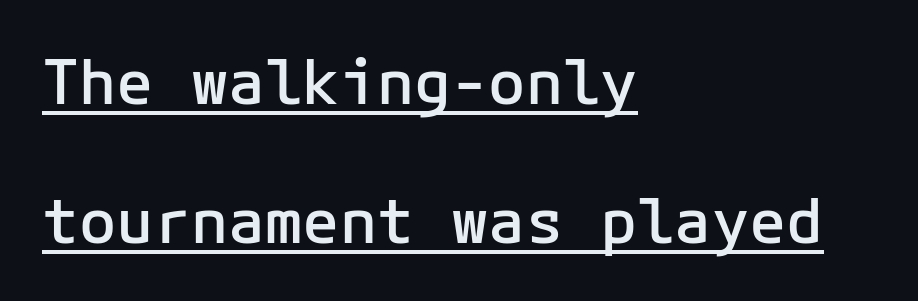
{"serif": "no", "italic": "no", "bold": "semi", "weight": "semibold", "width": "normal", "stroke_contrast": "low", "x_height": "medium", "monospaced": "yes", "underline": "yes", "align": "left", "line_spacing": "loose", "line_spacing_ratio": 2.25, "letter_spacing": "normal", "letter_spacing_em": 0.0, "glyph_px": 62}
